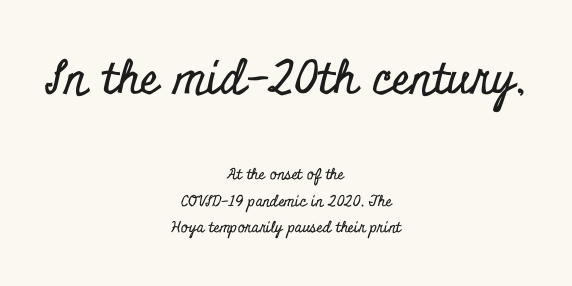
Q: Is the text italic (slanted)? A: Yes.
Q: Is the typeface a serif or a sans-serif typeface? A: Serif.
Q: Is the text underlined? A: No.
Q: How is the paragraph aligned? A: Centered.
Q: Is the spacing between letters normal or unusually wide? A: Normal.
Q: Which block of text is set in a larger size, the first (top) or the second (bottom)? A: The first (top) one.
Q: Width (condensed, normal, or wide)? A: Condensed.
Q: Stroke contrast? A: Low.
Q: x-height? A: Small.
Q: Monospaced? A: No.
